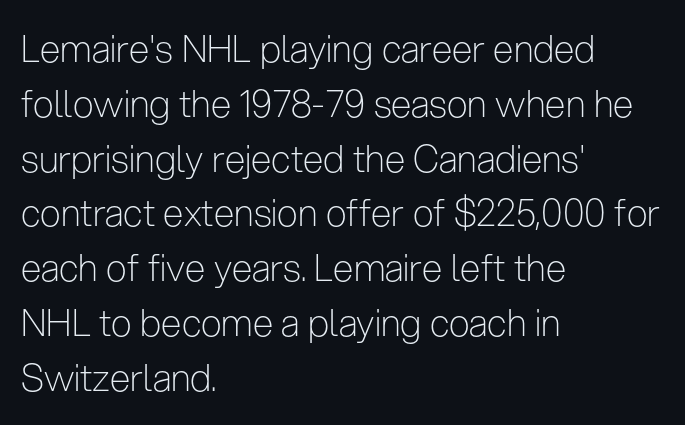
Q: Is the text bold? A: No.
Q: Is the text italic (slanted)? A: No, it is upright.
Q: Is the typeface a serif or a sans-serif typeface? A: Sans-serif.
Q: Is the text underlined? A: No.
Q: How is the paragraph aligned? A: Left-aligned.
Q: Is the spacing between letters normal or unusually wide? A: Normal.
Q: Is the spacing between lines tight, normal or loose? A: Normal.
Q: Width (condensed, normal, or wide)? A: Condensed.
Q: Stroke contrast? A: Low.
Q: x-height? A: Medium.
Q: Monospaced? A: No.
